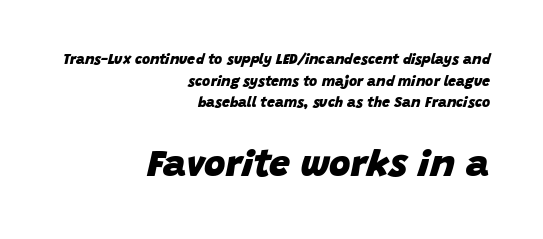
The image shows 37 px heavy type, italic (leaning right); set right-aligned, normal line spacing (1.55x), normal letter spacing, not underlined; the second (bottom) block is 2.64x larger; low stroke contrast and a large x-height.
